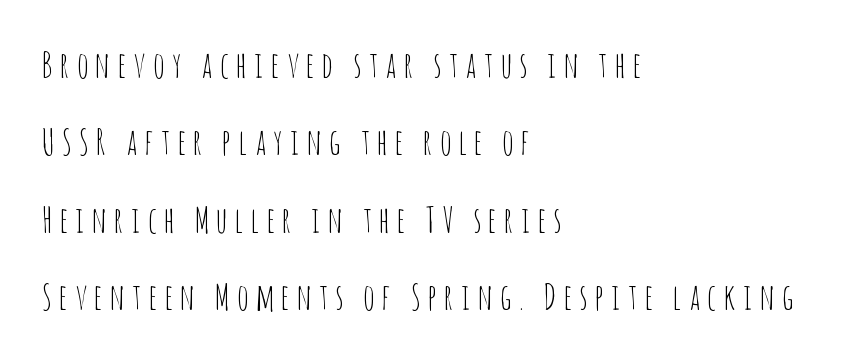
{"serif": "no", "italic": "no", "bold": "no", "weight": "thin", "width": "condensed", "stroke_contrast": "low", "x_height": "large", "monospaced": "no", "underline": "no", "align": "left", "line_spacing": "loose", "line_spacing_ratio": 2.21, "letter_spacing": "wide", "letter_spacing_em": 0.21, "glyph_px": 35}
